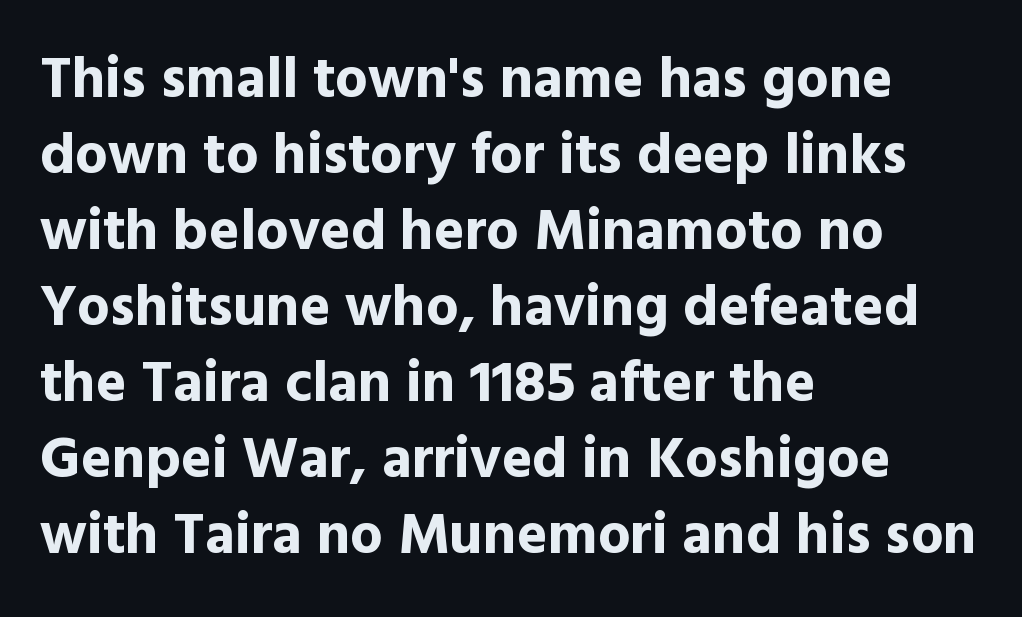
The image shows 58 px bold sans-serif type, upright; set left-aligned, normal line spacing (1.31x), normal letter spacing, not underlined; a medium x-height.
